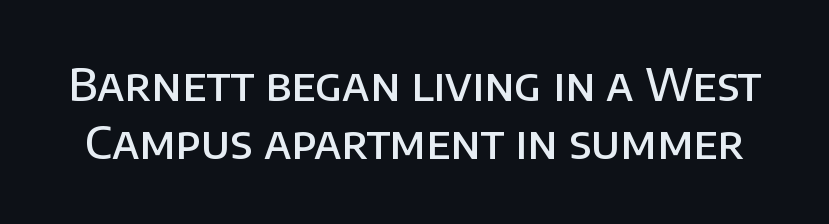
Q: Is the text bold? A: Semi-bold.
Q: Is the text italic (slanted)? A: No, it is upright.
Q: Is the typeface a serif or a sans-serif typeface? A: Sans-serif.
Q: Is the text underlined? A: No.
Q: Is the spacing between letters normal or unusually wide? A: Normal.
Q: Is the spacing between lines tight, normal or loose? A: Normal.
Q: Width (condensed, normal, or wide)? A: Normal.
Q: Stroke contrast? A: Low.
Q: x-height? A: Large.
Q: Monospaced? A: No.
